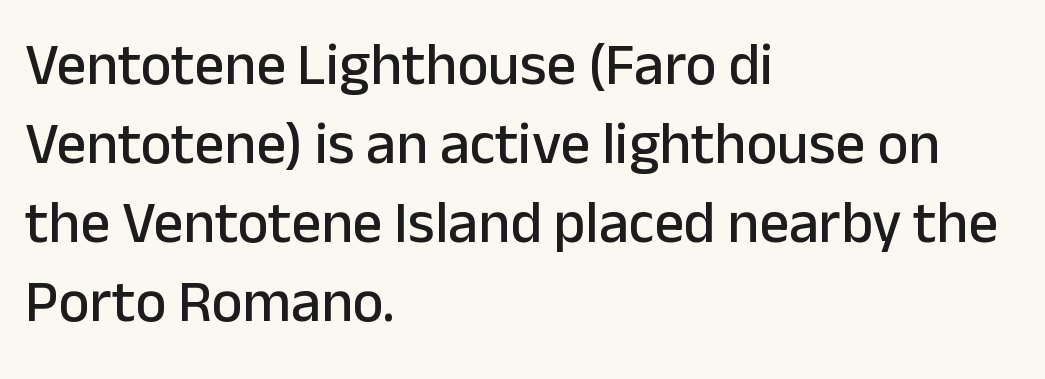
{"serif": "no", "italic": "no", "width": "normal", "stroke_contrast": "low", "x_height": "medium", "monospaced": "no", "underline": "no", "align": "left", "line_spacing": "normal", "line_spacing_ratio": 1.34, "letter_spacing": "normal", "letter_spacing_em": 0.0, "glyph_px": 59}
